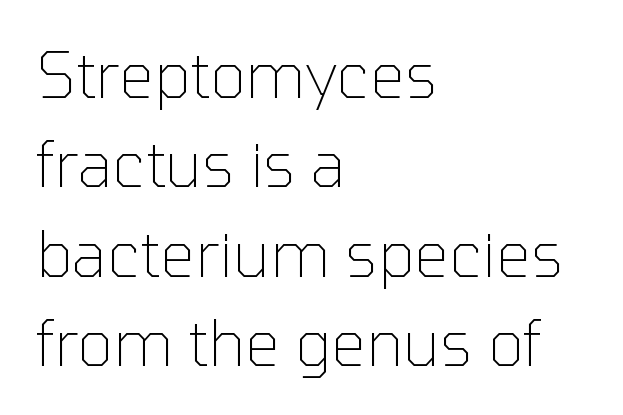
This is not heavy type; no bold has been used. Interline gaps are of average width in this sample. Check under the words: just untouched page. You could not count columns in this text — the font is proportionally spaced.
